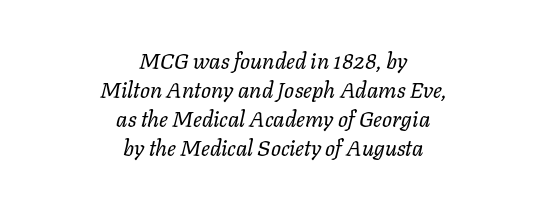
The image shows 22 px text type, italic (leaning right); set centered, normal line spacing (1.32x), normal letter spacing, not underlined.
